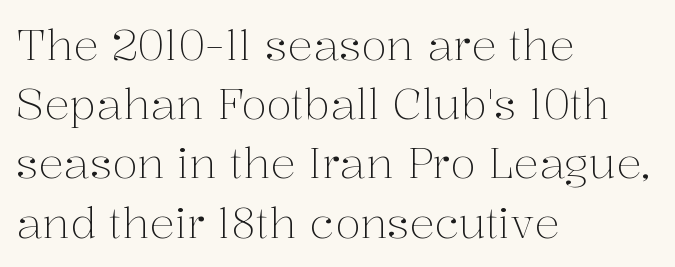
{"serif": "yes", "italic": "no", "bold": "no", "weight": "light", "width": "normal", "stroke_contrast": "medium", "x_height": "medium", "monospaced": "no", "underline": "no", "align": "left", "line_spacing": "normal", "line_spacing_ratio": 1.41, "letter_spacing": "normal", "letter_spacing_em": 0.0, "glyph_px": 42}
